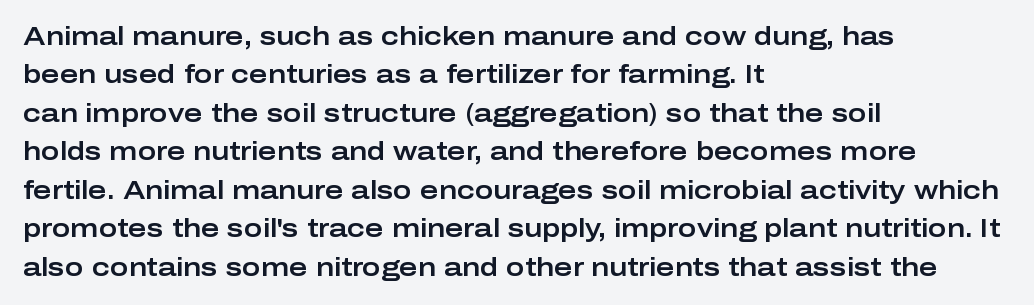
{"italic": "no", "underline": "no", "align": "left", "line_spacing": "normal", "line_spacing_ratio": 1.54, "letter_spacing": "normal", "letter_spacing_em": 0.0, "glyph_px": 25}
